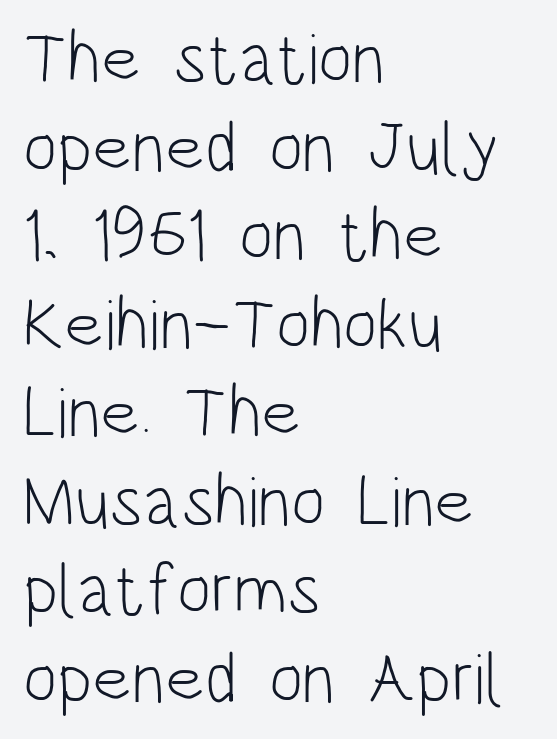
The image shows 72 px light, condensed sans-serif type, upright; set left-aligned, line spacing 1.23x, normal letter spacing, not underlined; low stroke contrast and a large x-height.
